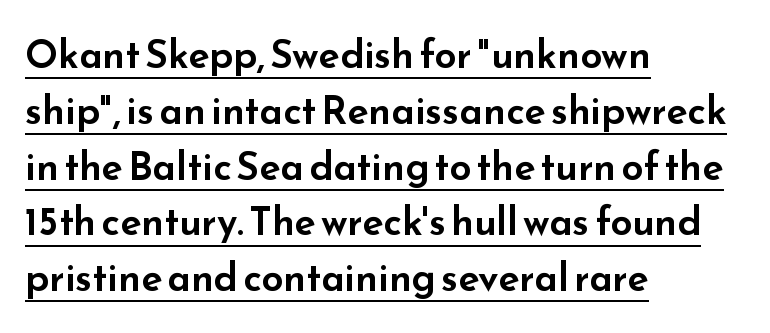
{"serif": "no", "italic": "no", "width": "wide", "stroke_contrast": "low", "x_height": "small", "monospaced": "no", "underline": "yes", "align": "left", "line_spacing": "normal", "line_spacing_ratio": 1.43, "letter_spacing": "normal", "letter_spacing_em": 0.0, "glyph_px": 39}
